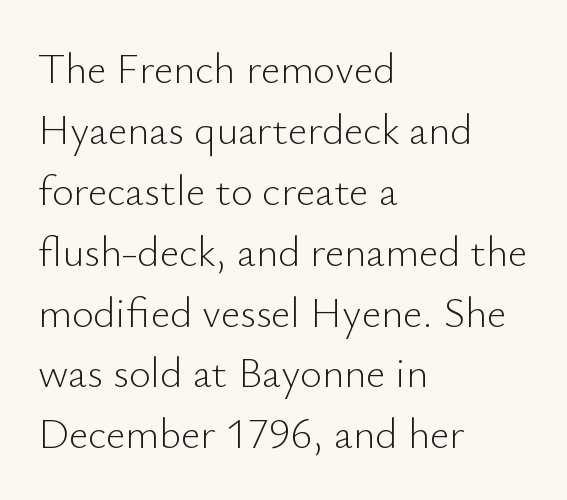
The image shows 42 px light sans-serif type, upright; set left-aligned, normal line spacing (1.45x), normal letter spacing, not underlined; low stroke contrast and a small x-height.
